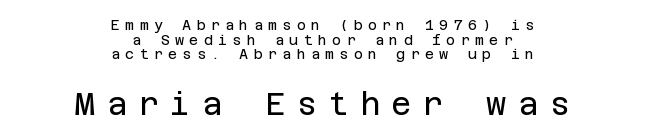
The image shows 31 px regular-weight sans-serif type, upright; set centered, tight line spacing (1.05x), unusually wide letter spacing (+0.37 em), not underlined; the second (bottom) block is 2.21x larger; low stroke contrast and a large x-height.
